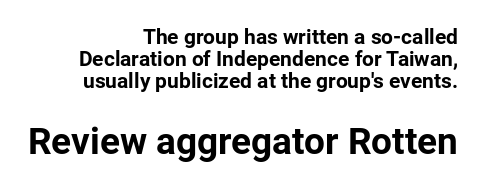
The image shows 37 px bold sans-serif type, upright; set right-aligned, tight line spacing (1.04x), normal letter spacing, not underlined; the second (bottom) block is 1.76x larger; low stroke contrast and a medium x-height.
